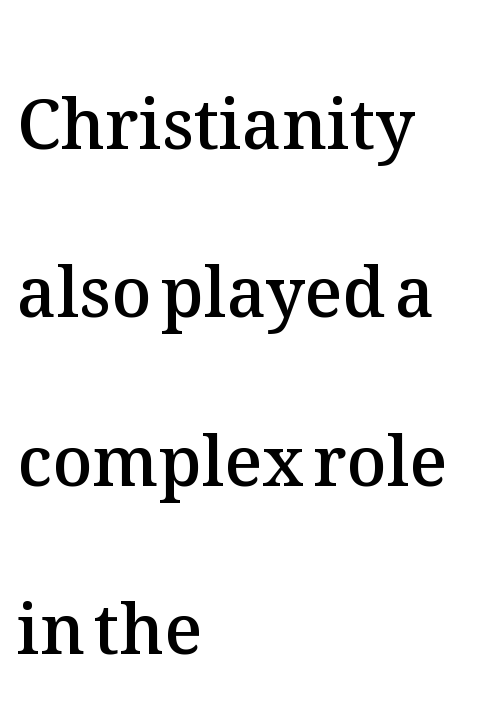
Q: Is the text bold? A: Semi-bold.
Q: Is the text italic (slanted)? A: No, it is upright.
Q: Is the text underlined? A: No.
Q: How is the paragraph aligned? A: Left-aligned.
Q: Is the spacing between letters normal or unusually wide? A: Normal.
Q: Is the spacing between lines tight, normal or loose? A: Loose.
Q: Width (condensed, normal, or wide)? A: Normal.
Q: Stroke contrast? A: Medium.
Q: x-height? A: Medium.
Q: Monospaced? A: No.
